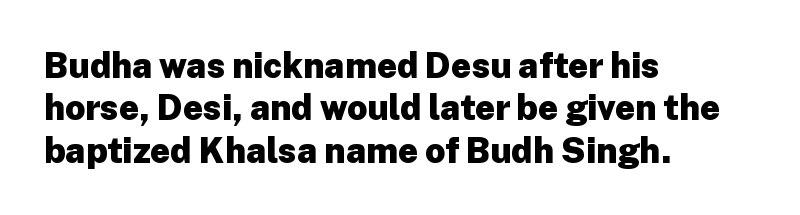
The image shows 35 px heavy sans-serif type, upright; set left-aligned, line spacing 1.21x, normal letter spacing, not underlined; low stroke contrast and a medium x-height.
